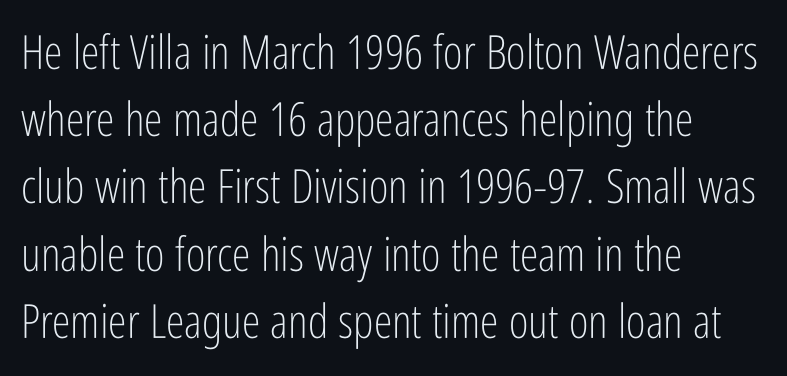
{"serif": "no", "italic": "no", "bold": "no", "weight": "light", "width": "condensed", "stroke_contrast": "low", "x_height": "medium", "monospaced": "no", "underline": "no", "align": "left", "line_spacing": "normal", "line_spacing_ratio": 1.43, "letter_spacing": "normal", "letter_spacing_em": 0.0, "glyph_px": 47}
